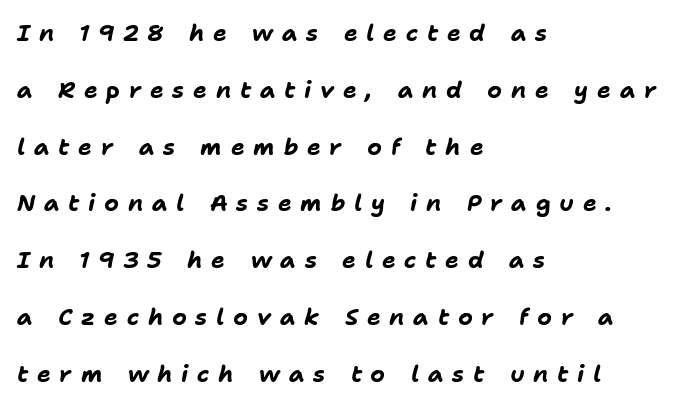
{"italic": "yes", "lean": "right", "slant_degrees": 11, "bold": "yes", "underline": "no", "align": "left", "line_spacing": "loose", "line_spacing_ratio": 2.47, "letter_spacing": "wide", "letter_spacing_em": 0.38, "glyph_px": 23}
